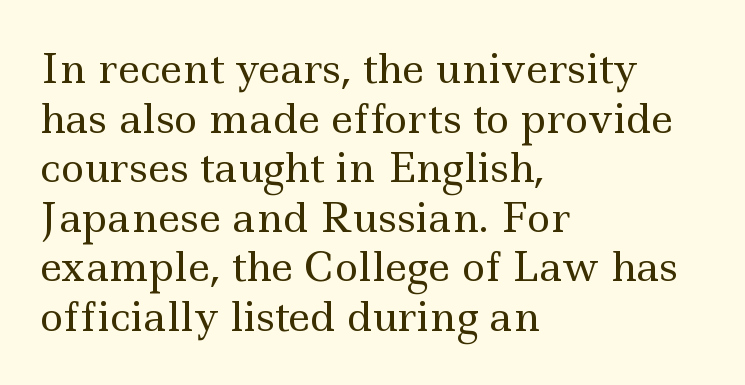
The lines are quadded left. Observe the serifs anchoring each vertical stroke in this sample. Counters stay open thanks to moderate or lighter strokes. Glyph-to-glyph distance matches everyday printed text.
